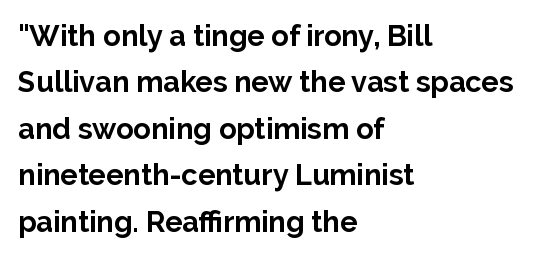
Q: Is the text bold? A: Yes.
Q: Is the text italic (slanted)? A: No, it is upright.
Q: Is the typeface a serif or a sans-serif typeface? A: Sans-serif.
Q: Is the text underlined? A: No.
Q: How is the paragraph aligned? A: Left-aligned.
Q: Is the spacing between letters normal or unusually wide? A: Normal.
Q: Is the spacing between lines tight, normal or loose? A: Normal.
Q: Width (condensed, normal, or wide)? A: Normal.
Q: Stroke contrast? A: Low.
Q: x-height? A: Medium.
Q: Monospaced? A: No.
